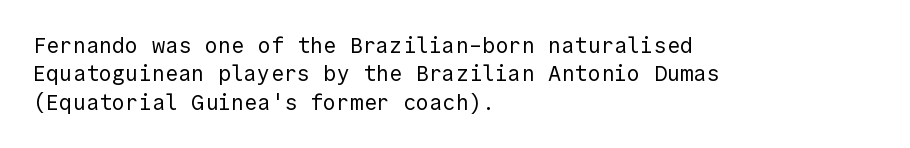
Rule under the text: the space is simply empty. Honestly, the letter spacing is just normal — you wouldn't notice it. The font's upright variant was chosen for this text. The strokes are not fattened; the text isn't bold. Layout note: lines flush left. The designer left line spacing at the default.
